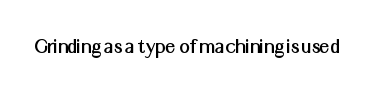
Each word holds together tightly as a unit, with standard inter-letter gaps. Posture: upright roman. The specimen omits any rule beneath the text block's lines.
